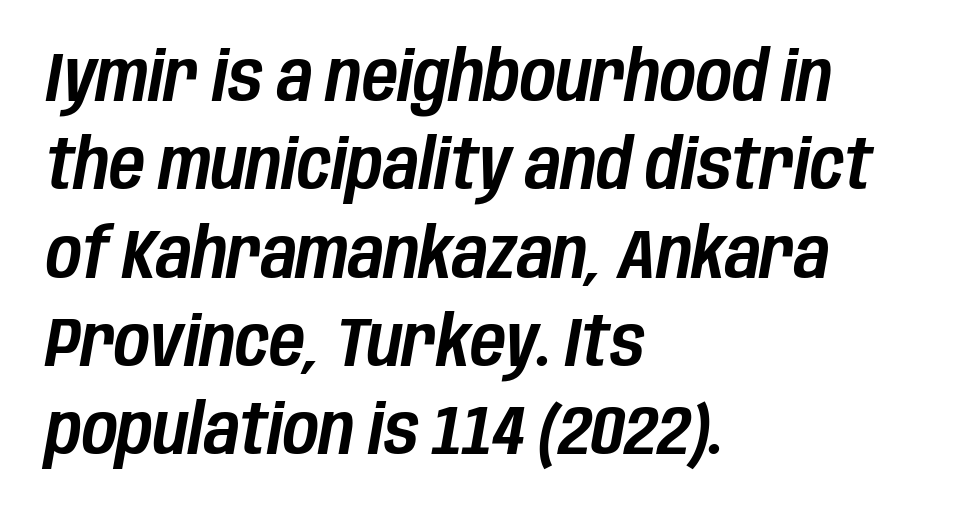
These lines are rendered in a variable-pitch font. The space directly below the letters is spotless. Observe the lean: these are italic letterforms. Leftover space on each line is placed entirely after the last word. Students, note that the glyphs here touch the page at normal intervals.
